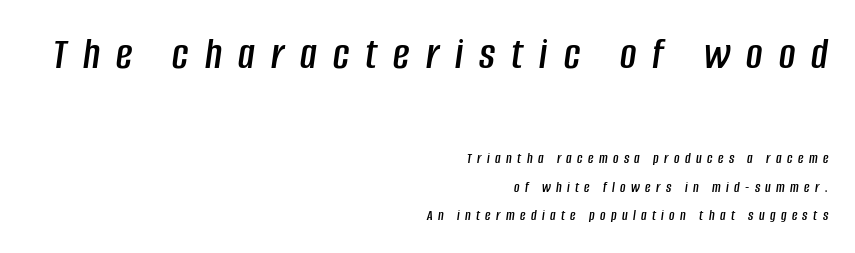
Looking at the ascenders, they clearly lean. The leading is generous, giving the passage an open texture. Is the lower block the larger one? No — the upper block carries the bigger type. These lines have a slow, spaced-out rhythm from letter to letter. Any mark beneath the type? The region is blank.
